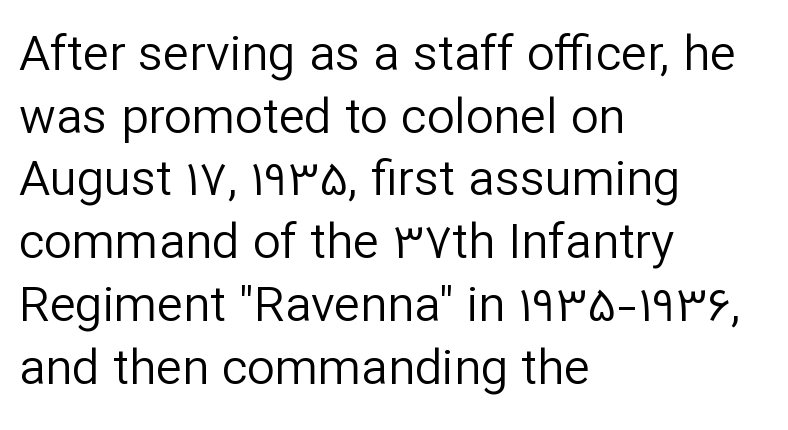
{"serif": "no", "italic": "no", "bold": "no", "weight": "regular", "width": "normal", "stroke_contrast": "low", "x_height": "medium", "monospaced": "no", "underline": "no", "align": "left", "line_spacing": "normal", "line_spacing_ratio": 1.28, "letter_spacing": "normal", "letter_spacing_em": 0.0, "glyph_px": 49}
